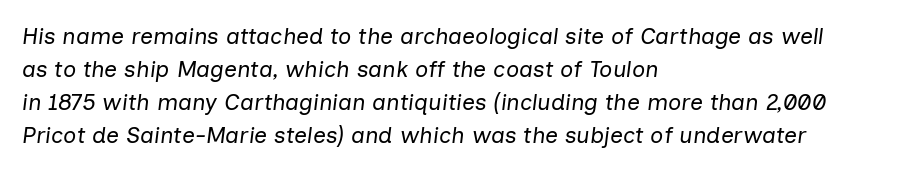
Nothing heavy about these letters — not bold at all. The face used here has a pronounced slope to its letters. A bare baseline throughout the passage. Does extra space separate the letters? No, they use regular spacing. The rendering uses a moderate line-height, typical for paragraphs. Line starts are locked; line ends wander.
